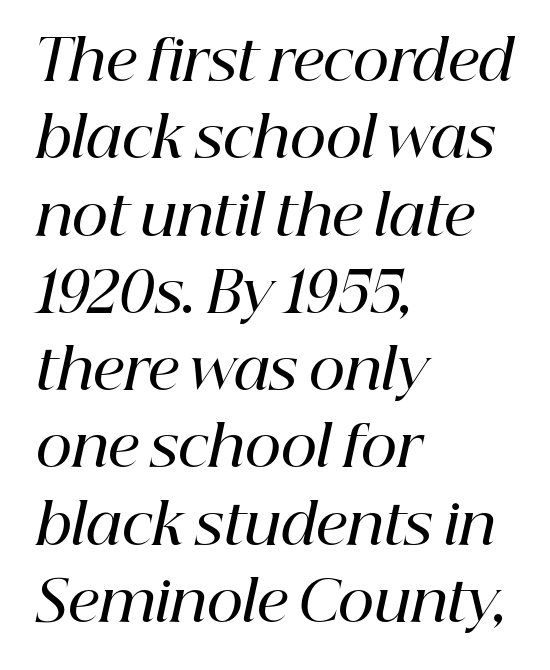
{"serif": "yes", "italic": "yes", "lean": "right", "slant_degrees": 12, "bold": "semi", "weight": "semibold", "width": "normal", "stroke_contrast": "high", "x_height": "medium", "monospaced": "no", "underline": "no", "align": "left", "line_spacing": "normal", "line_spacing_ratio": 1.38, "letter_spacing": "normal", "letter_spacing_em": 0.0, "glyph_px": 56}
